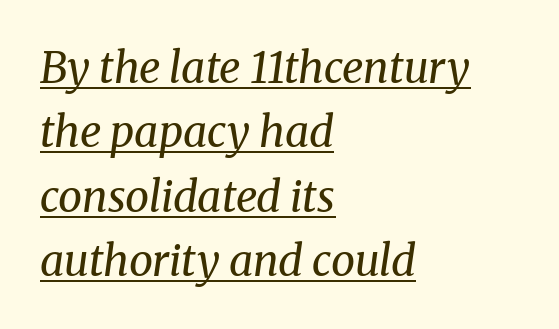
{"serif": "yes", "italic": "yes", "lean": "right", "slant_degrees": 8, "bold": "no", "weight": "regular", "width": "normal", "stroke_contrast": "medium", "x_height": "medium", "monospaced": "no", "underline": "yes", "align": "left", "line_spacing": "normal", "line_spacing_ratio": 1.5, "letter_spacing": "normal", "letter_spacing_em": 0.0, "glyph_px": 43}
